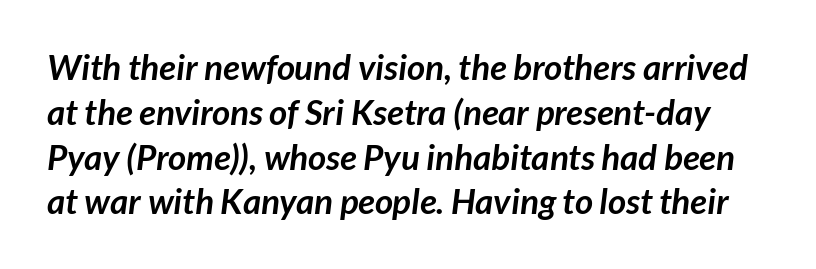
The image shows 35 px semibold sans-serif type; set normal line spacing (1.28x), normal letter spacing, not underlined; low stroke contrast and a medium x-height.
